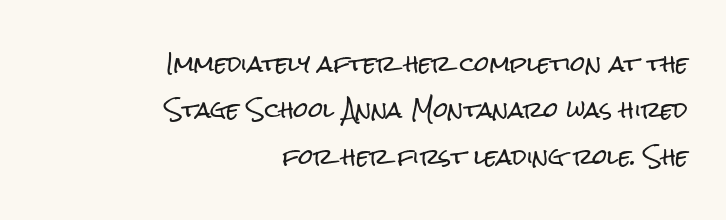
The image shows 21 px text type, upright; set right-aligned, loose line spacing (2.21x), normal letter spacing, not underlined.
